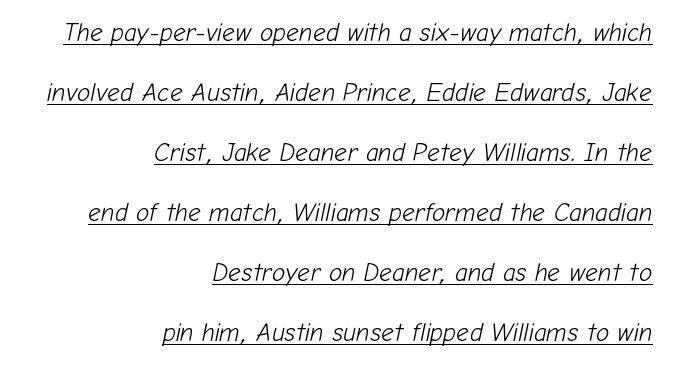
Q: Is the text bold? A: No.
Q: Is the text italic (slanted)? A: Yes, it leans right by about 12 degrees.
Q: Is the text underlined? A: Yes.
Q: How is the paragraph aligned? A: Right-aligned.
Q: Is the spacing between letters normal or unusually wide? A: Normal.
Q: Is the spacing between lines tight, normal or loose? A: Loose.
